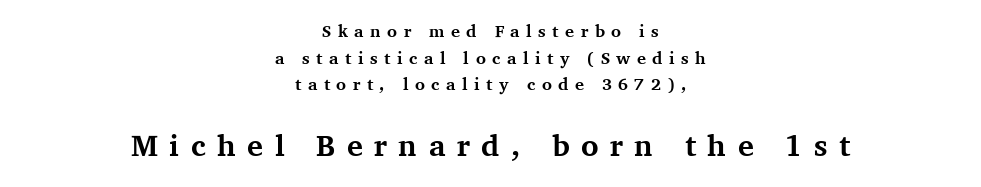
Q: Is the text bold? A: Yes.
Q: Is the text italic (slanted)? A: No, it is upright.
Q: Is the typeface a serif or a sans-serif typeface? A: Serif.
Q: Is the text underlined? A: No.
Q: How is the paragraph aligned? A: Centered.
Q: Is the spacing between letters normal or unusually wide? A: Unusually wide.
Q: Is the spacing between lines tight, normal or loose? A: Normal.
Q: Which block of text is set in a larger size, the first (top) or the second (bottom)? A: The second (bottom) one.
Q: Width (condensed, normal, or wide)? A: Normal.
Q: Stroke contrast? A: Medium.
Q: x-height? A: Medium.
Q: Monospaced? A: No.
